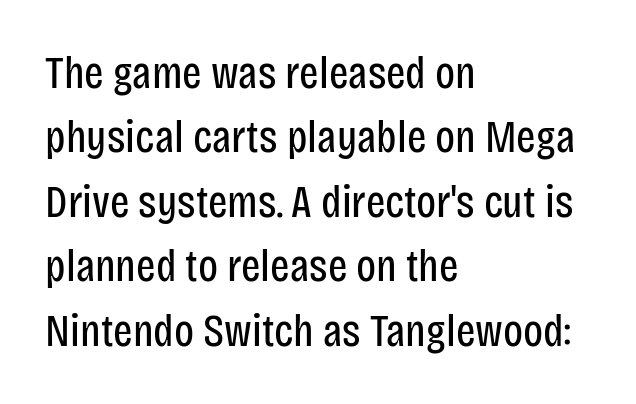
The image shows 46 px regular-weight, condensed sans-serif type, upright; set left-aligned, normal line spacing (1.4x), normal letter spacing, not underlined; low stroke contrast and a large x-height.
